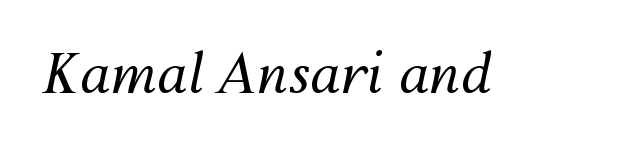
The image shows 54 px regular-weight type, italic (leaning right); set normal letter spacing, not underlined; medium stroke contrast and a medium x-height.
